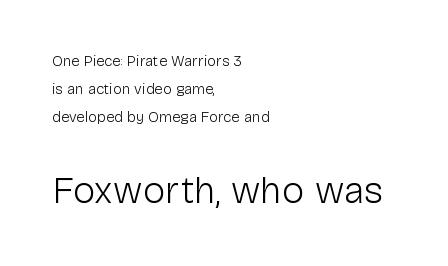
{"serif": "no", "italic": "no", "bold": "no", "weight": "light", "width": "normal", "stroke_contrast": "low", "x_height": "medium", "monospaced": "no", "underline": "no", "align": "left", "line_spacing_ratio": 1.87, "letter_spacing": "normal", "letter_spacing_em": 0.0, "larger_block": "second", "size_ratio": 2.53, "glyph_px": 38}
